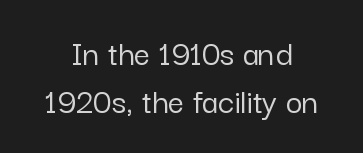
The image shows 36 px sans-serif type, upright; set centered, normal line spacing (1.33x), normal letter spacing, not underlined; low stroke contrast and a medium x-height.
